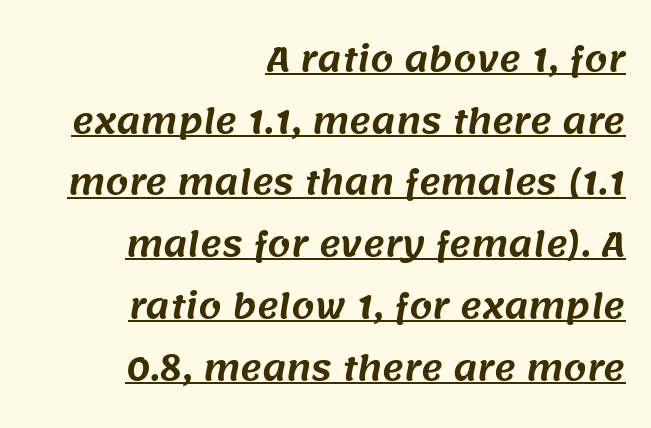
The image shows 33 px sans-serif type; set right-aligned, line spacing 1.87x, normal letter spacing, underlined; medium stroke contrast and a large x-height.
